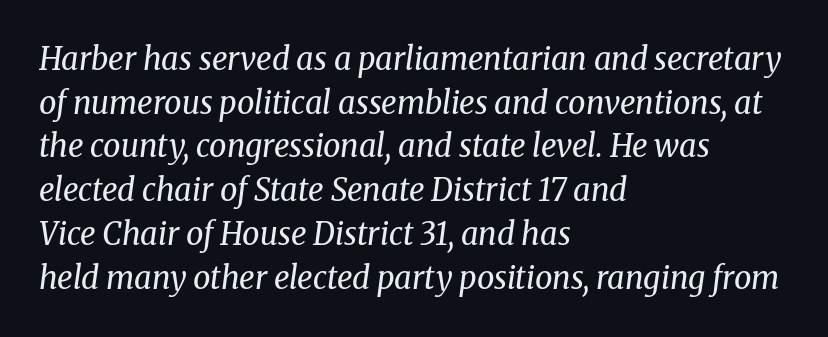
The image shows 31 px regular-weight serif type, italic (leaning right); set left-aligned, normal line spacing (1.41x), normal letter spacing, not underlined; medium stroke contrast and a medium x-height.
